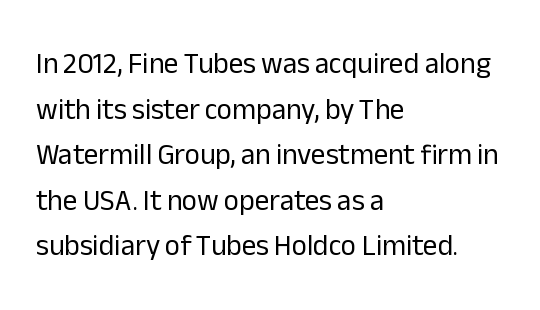
The letterforms sit at book weight or below. Unlike a traditional serif, this face leaves its strokes unadorned. The letters sit at their default tracking, neither squeezed nor spread. Casual observation: everything's shoved over to the left. The specimen omits any rule beneath the text block's lines. Does the lettering tilt? It doesn't — this is upright.
